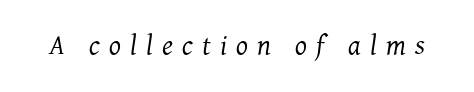
Notice how the stems are inclined rather than vertical — that's the hallmark of italics. The letterforms stand isolated, each surrounded by extra space. No word sits above an underline. Stroke terminals: seriffed.
